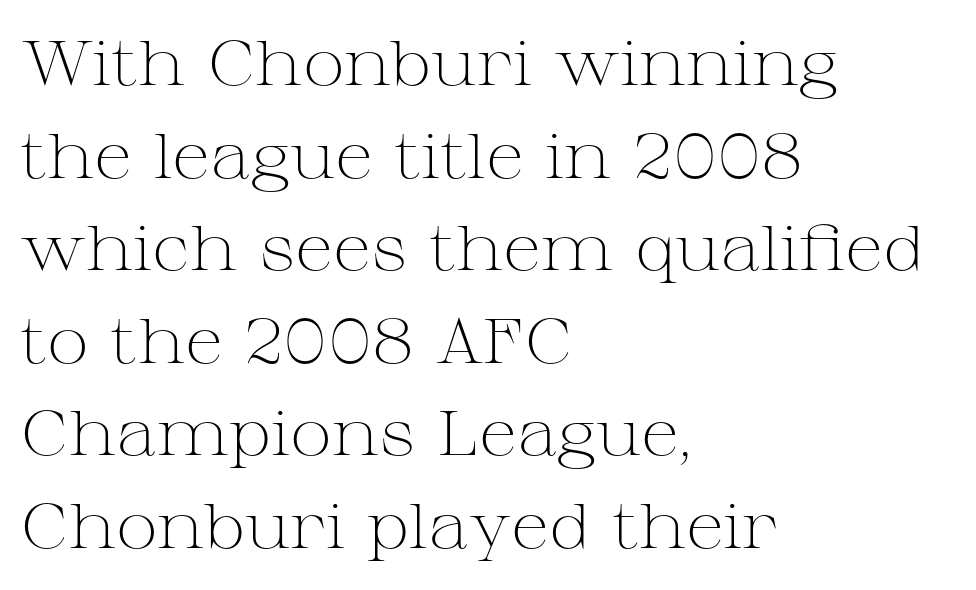
The image shows 63 px light, wide serif type, upright; set left-aligned, normal line spacing (1.47x), normal letter spacing, not underlined; medium stroke contrast and a medium x-height.
